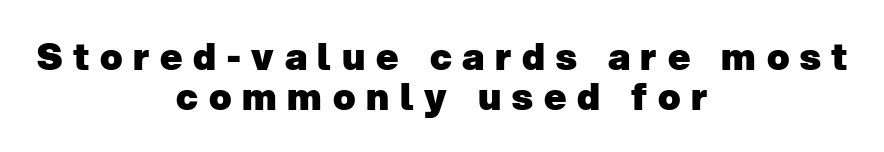
Horizontally, the lines are justified to the midpoint only. Unlike a traditional serif, this face leaves its strokes unadorned. Display-style spreading of the glyphs; the letterfit is very open. These lines are rendered in a variable-pitch font. Summary of vertical rhythm: compact, with narrow interline spacing. No word sits above an underline.
